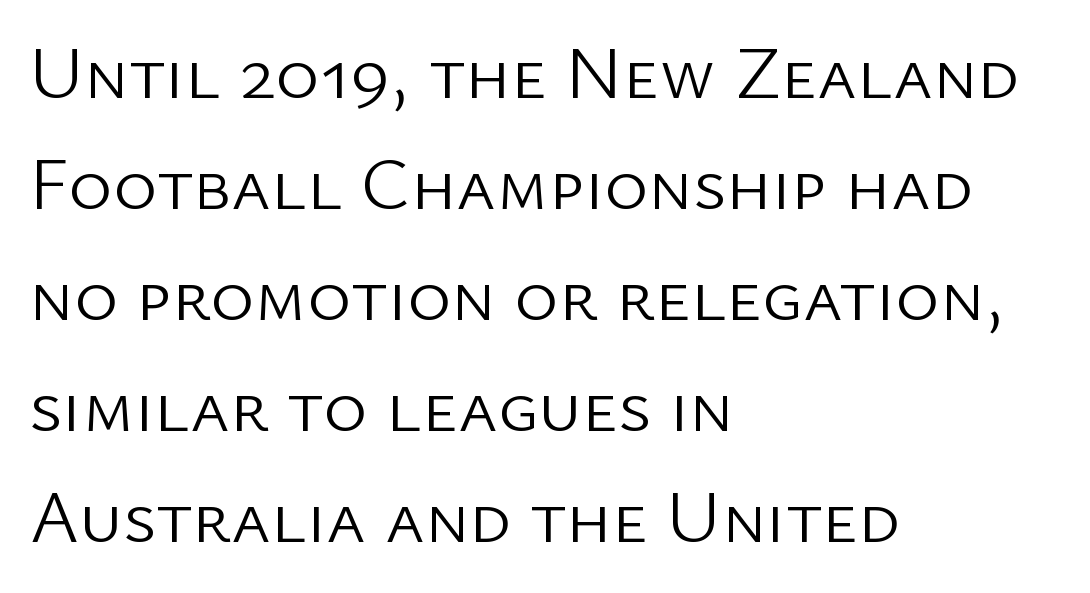
{"serif": "no", "italic": "no", "bold": "no", "weight": "light", "width": "normal", "stroke_contrast": "low", "x_height": "medium", "monospaced": "no", "underline": "no", "align": "left", "line_spacing": "normal", "line_spacing_ratio": 1.48, "letter_spacing": "normal", "letter_spacing_em": 0.0, "glyph_px": 75}
